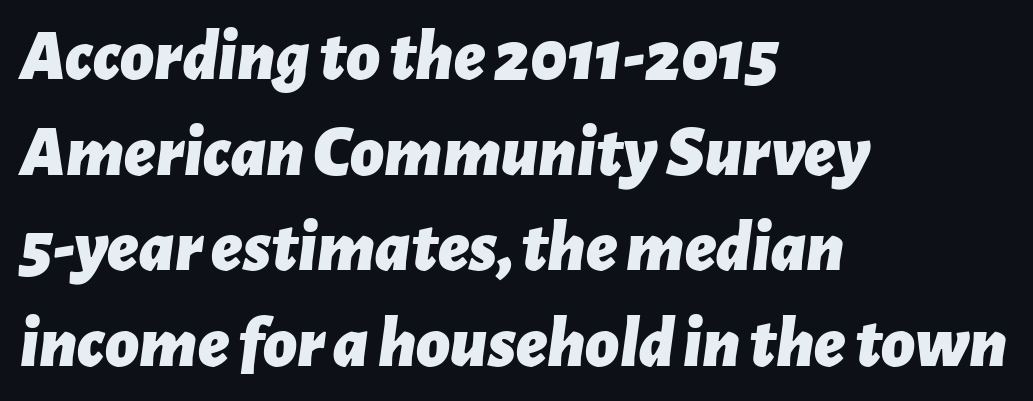
Q: Is the text bold? A: Yes.
Q: Is the text italic (slanted)? A: Yes, it leans right by about 7 degrees.
Q: Is the text underlined? A: No.
Q: How is the paragraph aligned? A: Left-aligned.
Q: Is the spacing between letters normal or unusually wide? A: Normal.
Q: Is the spacing between lines tight, normal or loose? A: Normal.
Q: Width (condensed, normal, or wide)? A: Normal.
Q: Stroke contrast? A: Low.
Q: x-height? A: Medium.
Q: Monospaced? A: No.
